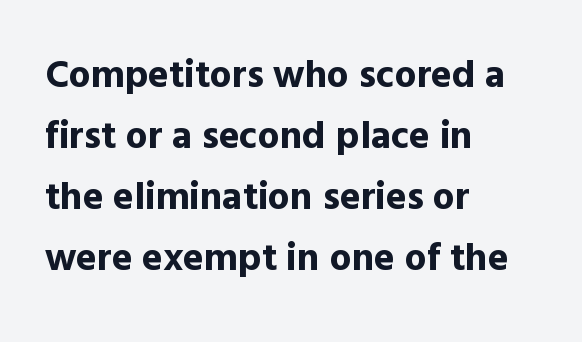
The image shows 39 px bold sans-serif type, upright; set left-aligned, normal line spacing (1.56x), normal letter spacing, not underlined; a medium x-height.
